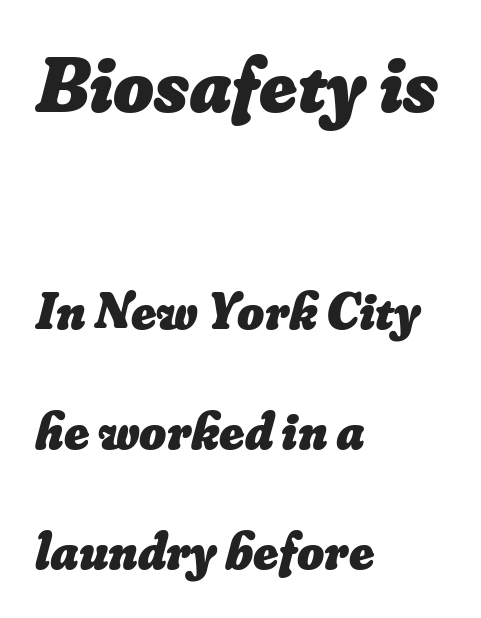
Q: Is the text bold? A: Yes.
Q: Is the text underlined? A: No.
Q: How is the paragraph aligned? A: Left-aligned.
Q: Is the spacing between letters normal or unusually wide? A: Normal.
Q: Is the spacing between lines tight, normal or loose? A: Loose.
Q: Which block of text is set in a larger size, the first (top) or the second (bottom)? A: The first (top) one.
Q: Width (condensed, normal, or wide)? A: Normal.
Q: Stroke contrast? A: Low.
Q: x-height? A: Small.
Q: Monospaced? A: No.
